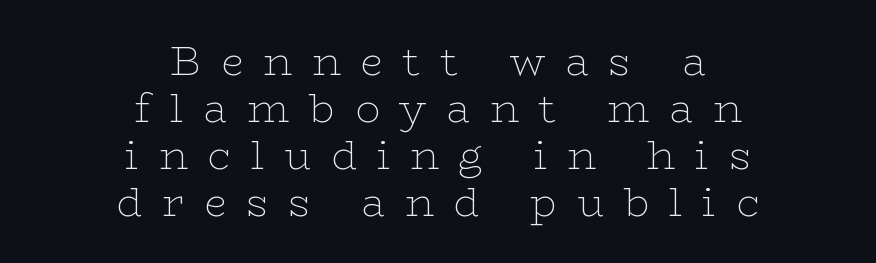
{"serif": "yes", "italic": "no", "bold": "no", "weight": "thin", "width": "wide", "stroke_contrast": "low", "x_height": "medium", "monospaced": "no", "underline": "no", "align": "center", "line_spacing": "tight", "line_spacing_ratio": 1.15, "letter_spacing": "wide", "letter_spacing_em": 0.48, "glyph_px": 41}
